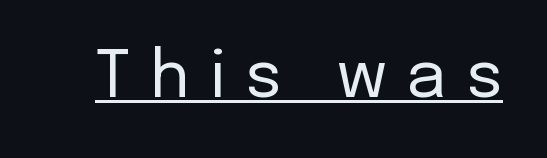
{"serif": "no", "italic": "no", "bold": "no", "weight": "regular", "width": "normal", "stroke_contrast": "low", "x_height": "medium", "monospaced": "no", "underline": "yes", "letter_spacing": "wide", "letter_spacing_em": 0.3, "glyph_px": 65}
